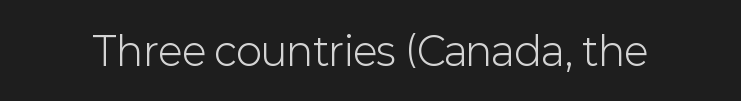
Q: Is the text bold? A: No.
Q: Is the text italic (slanted)? A: No, it is upright.
Q: Is the typeface a serif or a sans-serif typeface? A: Sans-serif.
Q: Is the text underlined? A: No.
Q: Is the spacing between letters normal or unusually wide? A: Normal.
Q: Width (condensed, normal, or wide)? A: Normal.
Q: Stroke contrast? A: Low.
Q: x-height? A: Medium.
Q: Monospaced? A: No.
